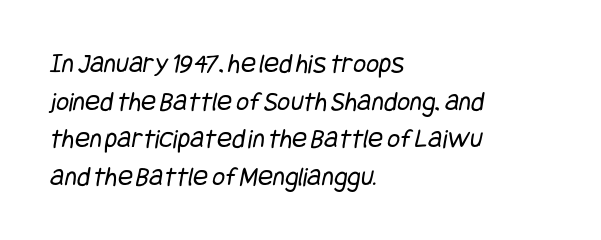
The image shows 28 px regular-weight, condensed sans-serif type; set left-aligned, normal line spacing (1.34x), normal letter spacing, not underlined; low stroke contrast and a large x-height.
